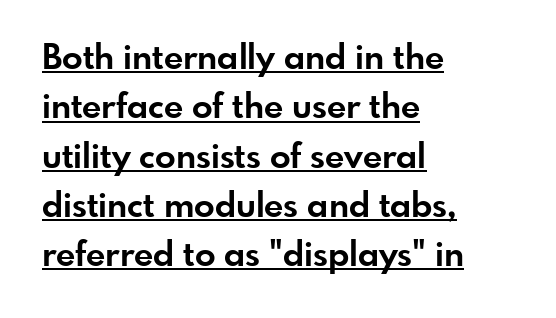
The glyphs are accompanied by a horizontal stroke just below them. The passage shown is typed in a proportional face where columns would drift. Quick note: not italic, upright. One glance says typical: line gaps are just what's usual. The lines in this sample share a left origin and differ only in where they stop. The face used here has the dense, thick strokes of a bold.
